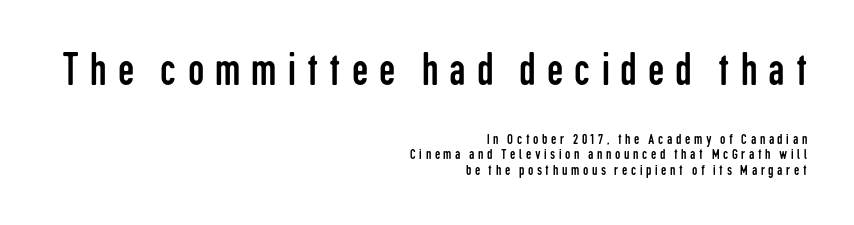
Q: Is the text bold? A: No.
Q: Is the text italic (slanted)? A: No, it is upright.
Q: Is the typeface a serif or a sans-serif typeface? A: Sans-serif.
Q: Is the text underlined? A: No.
Q: How is the paragraph aligned? A: Right-aligned.
Q: Is the spacing between letters normal or unusually wide? A: Unusually wide.
Q: Is the spacing between lines tight, normal or loose? A: Tight.
Q: Which block of text is set in a larger size, the first (top) or the second (bottom)? A: The first (top) one.
Q: Width (condensed, normal, or wide)? A: Condensed.
Q: Stroke contrast? A: Low.
Q: x-height? A: Medium.
Q: Monospaced? A: No.
